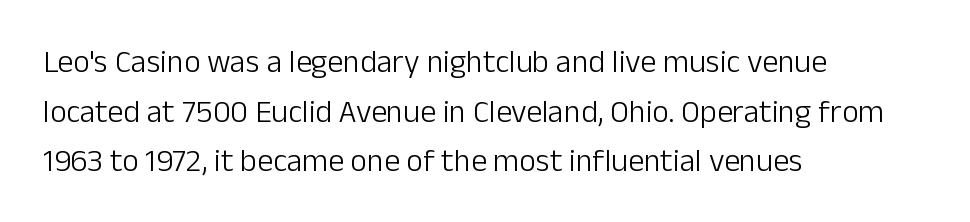
Does the type have serifs? No, each stem ends abruptly. Stroke thickness stays within the range of a standard reading face or lighter. Spacing verdict: proportional, widths tailored to each character. Rule under the text: the space is simply empty.
